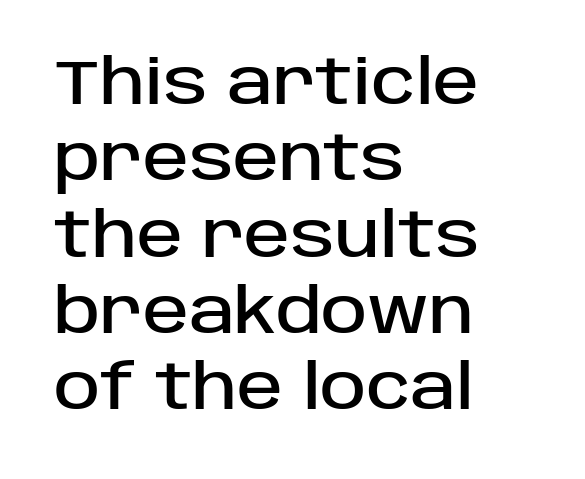
The image shows 62 px sans-serif type, upright; set left-aligned, line spacing 1.23x, normal letter spacing, not underlined; low stroke contrast and a large x-height.
